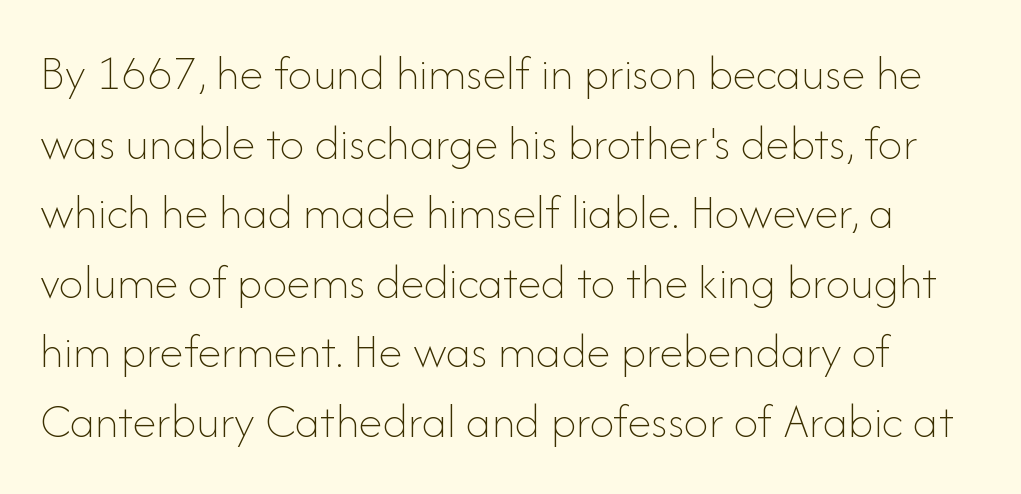
{"italic": "no", "bold": "no", "weight": "thin", "width": "normal", "stroke_contrast": "low", "x_height": "small", "monospaced": "no", "underline": "no", "line_spacing": "normal", "line_spacing_ratio": 1.42, "letter_spacing": "normal", "letter_spacing_em": 0.0, "glyph_px": 49}
